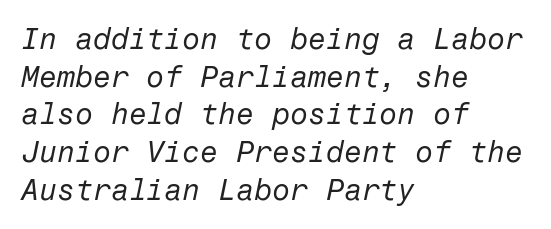
The image shows 29 px regular-weight type, italic (leaning right); set left-aligned, normal line spacing (1.3x), normal letter spacing, not underlined; low stroke contrast and a medium x-height.
